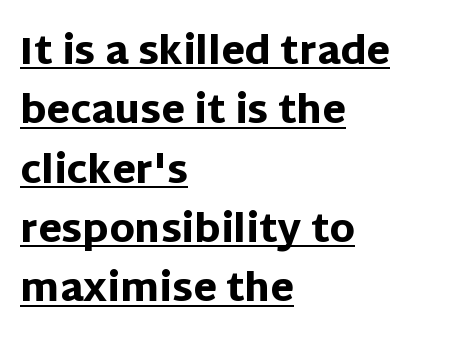
{"serif": "no", "italic": "no", "bold": "yes", "weight": "heavy", "width": "normal", "stroke_contrast": "low", "x_height": "large", "monospaced": "no", "underline": "yes", "align": "left", "line_spacing": "normal", "line_spacing_ratio": 1.56, "letter_spacing": "normal", "letter_spacing_em": 0.0, "glyph_px": 38}
